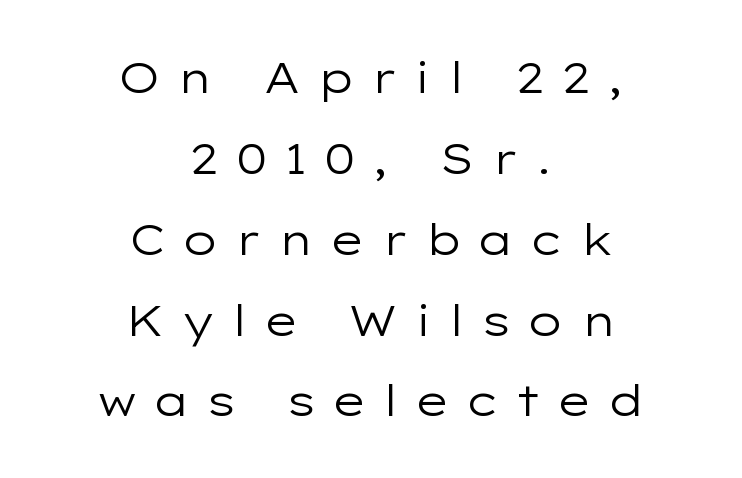
Q: Is the text bold? A: No.
Q: Is the text italic (slanted)? A: No, it is upright.
Q: Is the typeface a serif or a sans-serif typeface? A: Sans-serif.
Q: Is the text underlined? A: No.
Q: How is the paragraph aligned? A: Centered.
Q: Is the spacing between letters normal or unusually wide? A: Unusually wide.
Q: Width (condensed, normal, or wide)? A: Wide.
Q: Stroke contrast? A: Low.
Q: x-height? A: Medium.
Q: Monospaced? A: No.
